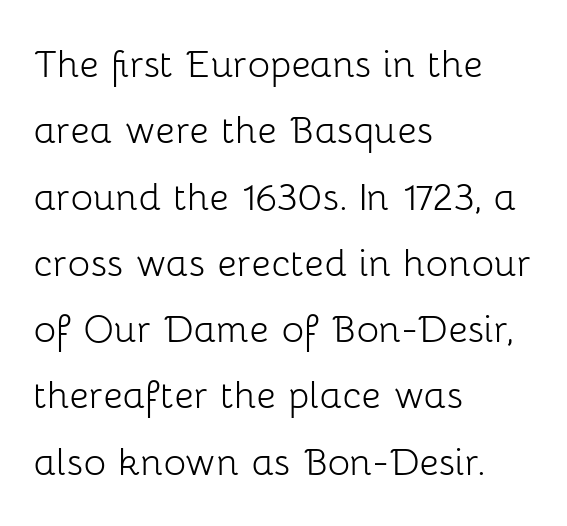
Q: Is the text bold? A: No.
Q: Is the text italic (slanted)? A: No, it is upright.
Q: Is the typeface a serif or a sans-serif typeface? A: Sans-serif.
Q: Is the text underlined? A: No.
Q: How is the paragraph aligned? A: Left-aligned.
Q: Is the spacing between letters normal or unusually wide? A: Normal.
Q: Is the spacing between lines tight, normal or loose? A: Normal.
Q: Width (condensed, normal, or wide)? A: Normal.
Q: Stroke contrast? A: Low.
Q: x-height? A: Medium.
Q: Monospaced? A: No.
